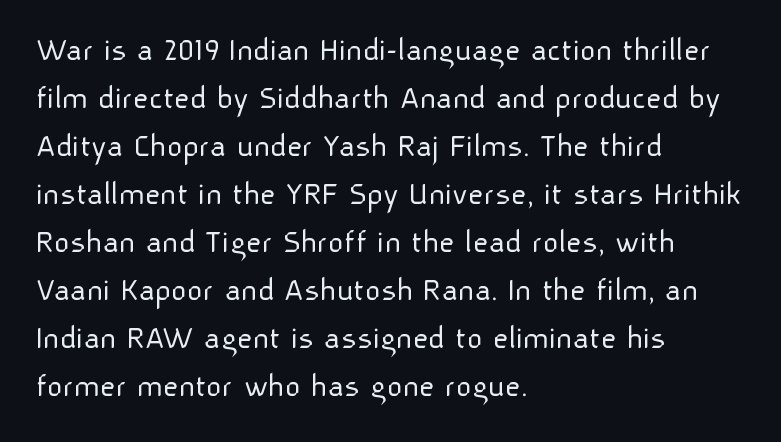
Q: Is the text bold? A: No.
Q: Is the text italic (slanted)? A: No, it is upright.
Q: Is the typeface a serif or a sans-serif typeface? A: Sans-serif.
Q: Is the text underlined? A: No.
Q: How is the paragraph aligned? A: Left-aligned.
Q: Is the spacing between letters normal or unusually wide? A: Normal.
Q: Is the spacing between lines tight, normal or loose? A: Normal.
Q: Width (condensed, normal, or wide)? A: Normal.
Q: Stroke contrast? A: Low.
Q: x-height? A: Medium.
Q: Monospaced? A: No.
